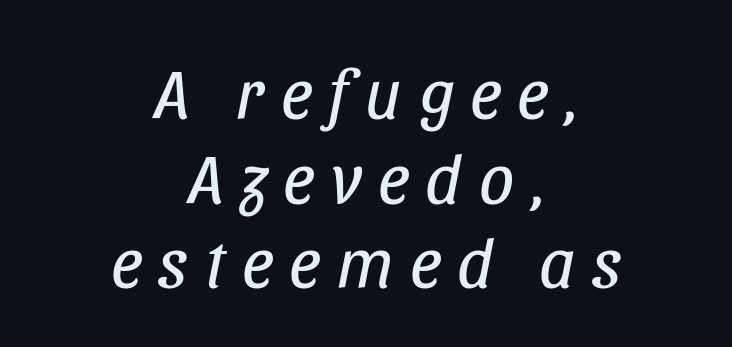
Bare-footed words on every line. The tracking jumps out immediately: characters are airy and widely separated. Proportional: the letters do not fall into vertical columns. Style check: oblique.
